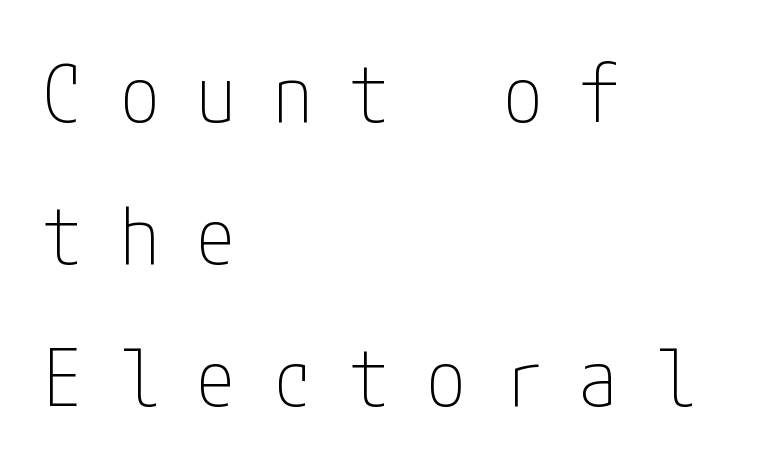
The image shows 79 px thin, condensed sans-serif type, upright; set left-aligned, line spacing 1.8x, unusually wide letter spacing (+0.47 em), not underlined; low stroke contrast and a medium x-height.
